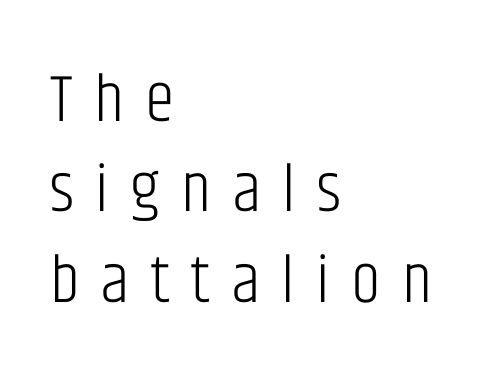
{"serif": "no", "italic": "no", "bold": "no", "weight": "light", "width": "condensed", "stroke_contrast": "low", "x_height": "large", "monospaced": "no", "underline": "no", "align": "left", "line_spacing": "normal", "line_spacing_ratio": 1.35, "letter_spacing": "wide", "letter_spacing_em": 0.32, "glyph_px": 67}
